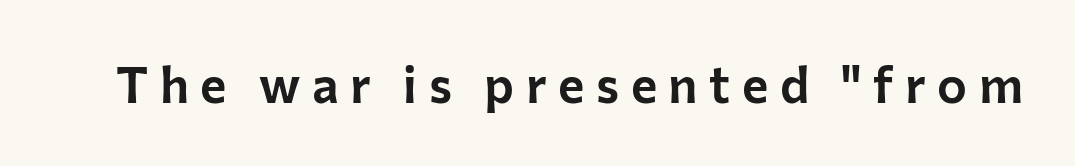
Each row of text sits above clean, open space. The text was rendered using a sans face with plain stroke endings. Observe the wide spacing: letters keep a clear distance from each other. A typesetter would mark this as roman, not italic. Do the characters align in a grid? No, the font is proportional.
